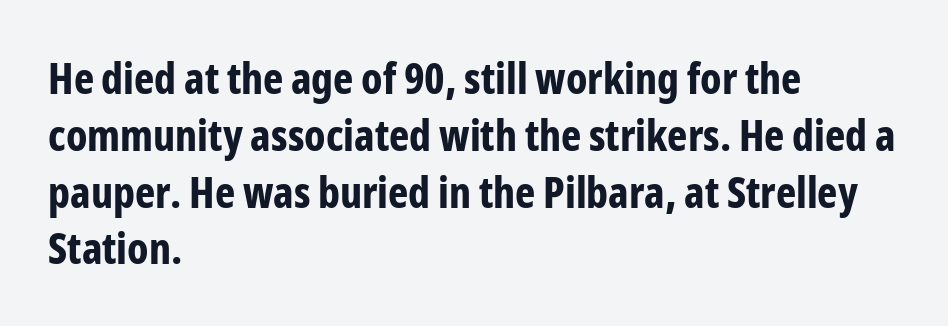
Words float on clear page, feet unadorned. Look at the bottom of the vertical strokes: they stop flat, with no serifs. The rendering uses a moderate line-height, typical for paragraphs. All the whitespace from short lines collects on the right. Tracking value appears to be zero — textbook default spacing.
